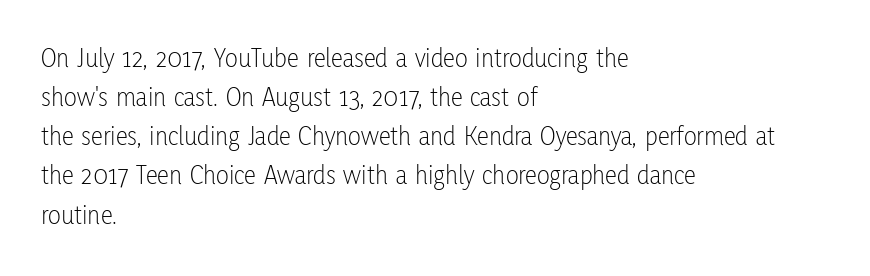
Q: Is the text bold? A: No.
Q: Is the text italic (slanted)? A: No, it is upright.
Q: Is the text underlined? A: No.
Q: How is the paragraph aligned? A: Left-aligned.
Q: Is the spacing between letters normal or unusually wide? A: Normal.
Q: Is the spacing between lines tight, normal or loose? A: Normal.
